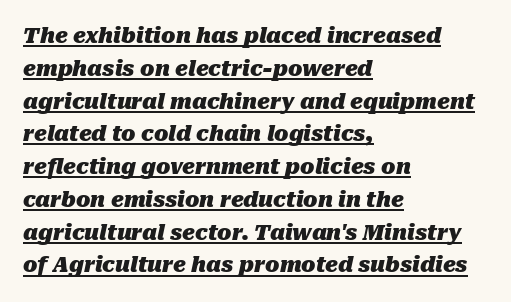
The image shows 21 px bold type, italic (leaning right); set left-aligned, normal line spacing (1.56x), normal letter spacing, underlined.
